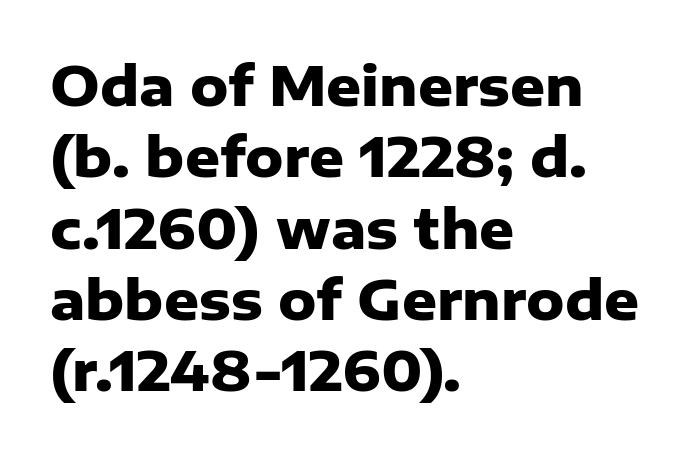
The image shows 54 px heavy sans-serif type, upright; set left-aligned, normal line spacing (1.32x), normal letter spacing, not underlined; low stroke contrast and a medium x-height.
